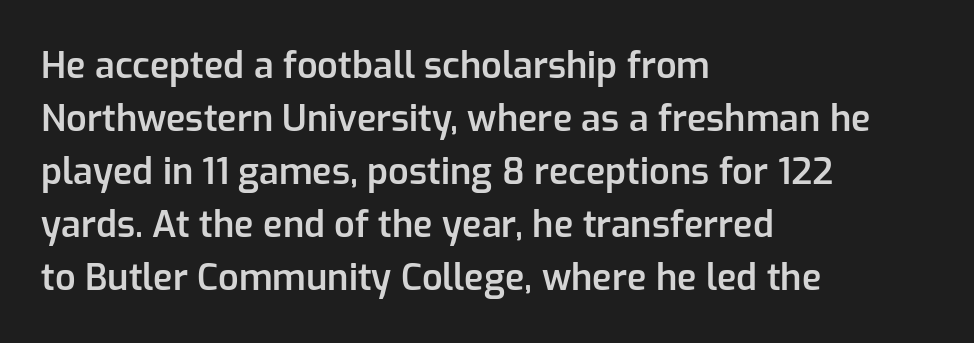
{"serif": "no", "italic": "no", "bold": "semi", "weight": "semibold", "width": "normal", "stroke_contrast": "low", "x_height": "medium", "monospaced": "no", "underline": "no", "align": "left", "line_spacing": "normal", "line_spacing_ratio": 1.47, "letter_spacing": "normal", "letter_spacing_em": 0.0, "glyph_px": 36}
